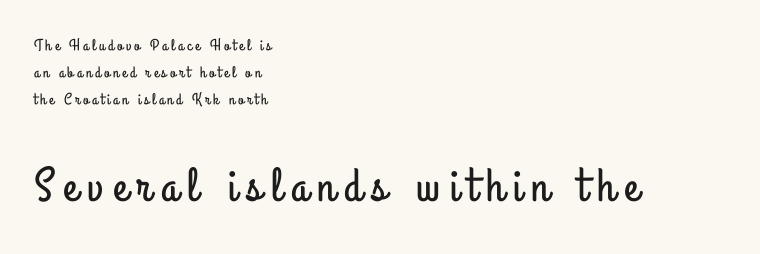
{"serif": "no", "italic": "no", "width": "condensed", "stroke_contrast": "low", "x_height": "small", "monospaced": "no", "underline": "no", "align": "left", "line_spacing": "normal", "line_spacing_ratio": 1.7, "letter_spacing": "wide", "letter_spacing_em": 0.2, "larger_block": "second", "size_ratio": 3.0, "glyph_px": 48}
